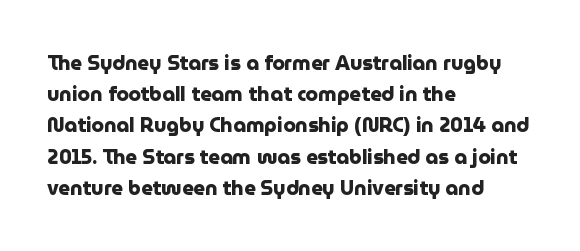
Q: Is the text bold? A: Yes.
Q: Is the text italic (slanted)? A: No, it is upright.
Q: Is the text underlined? A: No.
Q: How is the paragraph aligned? A: Left-aligned.
Q: Is the spacing between letters normal or unusually wide? A: Normal.
Q: Is the spacing between lines tight, normal or loose? A: Normal.
